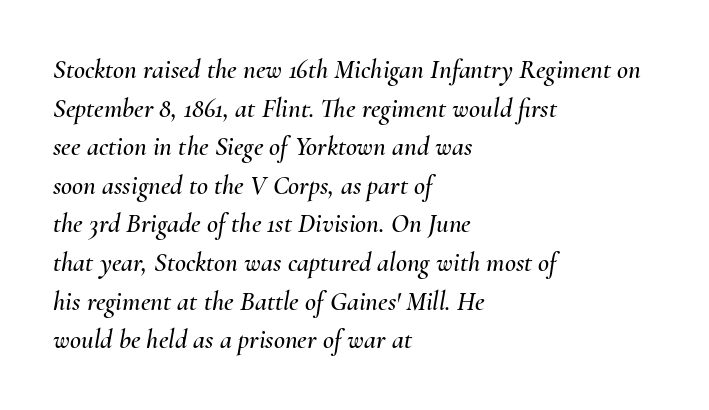
The image shows 27 px text type, italic (leaning right); set left-aligned, normal line spacing (1.43x), normal letter spacing, not underlined.
